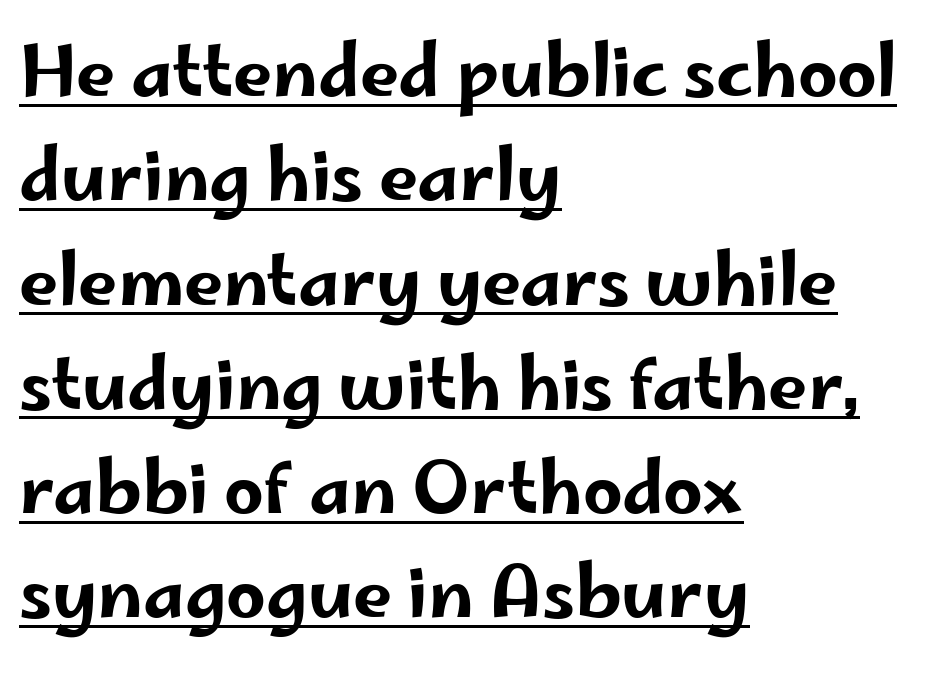
The image shows 70 px wide sans-serif type, upright; set left-aligned, normal line spacing (1.49x), normal letter spacing, underlined; low stroke contrast and a small x-height.
